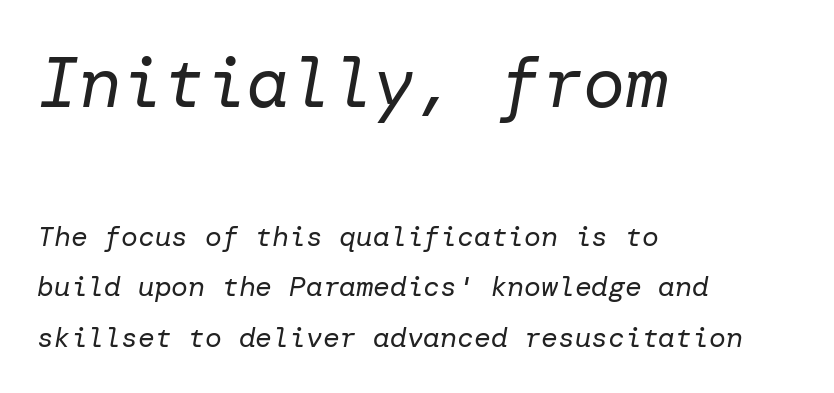
The rendering applies a slant to the glyphs. The horizontal fit of the characters is conventional and even. Beneath every word, the page is bare. The setting favours the left margin, as ordinary paragraphs usually do.
